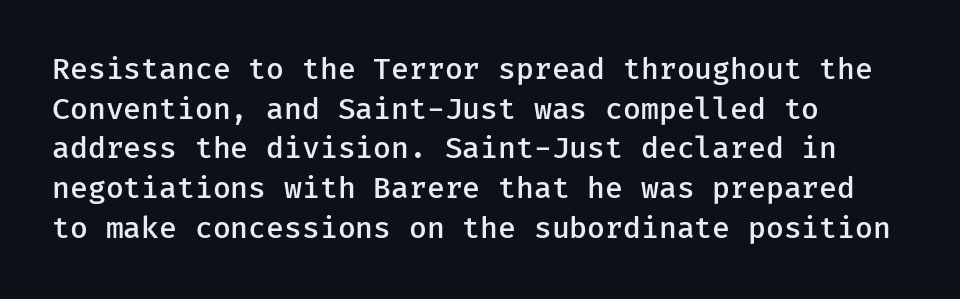
The image shows 29 px semibold sans-serif type, upright; set left-aligned, normal line spacing (1.37x), normal letter spacing, not underlined; low stroke contrast and a medium x-height.
